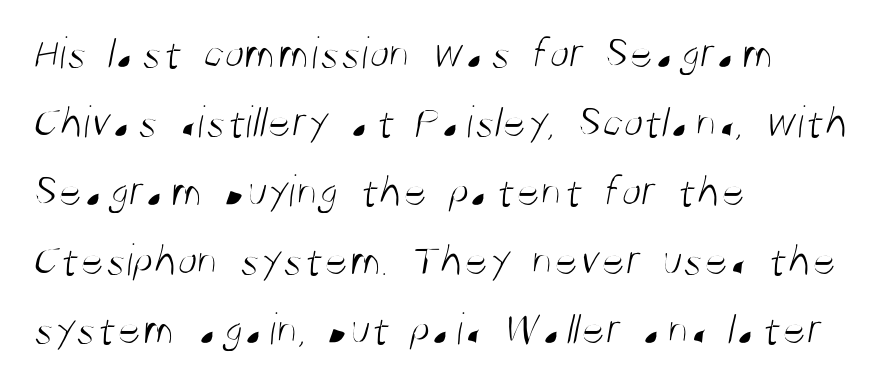
The image shows 46 px light, condensed sans-serif type; set left-aligned, normal line spacing (1.5x), normal letter spacing, not underlined; medium stroke contrast and a large x-height.
